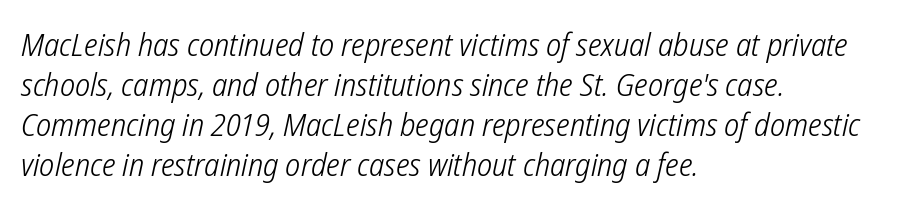
Q: Is the text bold? A: No.
Q: Is the typeface a serif or a sans-serif typeface? A: Sans-serif.
Q: Is the text underlined? A: No.
Q: How is the paragraph aligned? A: Left-aligned.
Q: Is the spacing between letters normal or unusually wide? A: Normal.
Q: Is the spacing between lines tight, normal or loose? A: Normal.
Q: Width (condensed, normal, or wide)? A: Condensed.
Q: Stroke contrast? A: Low.
Q: x-height? A: Medium.
Q: Monospaced? A: No.
